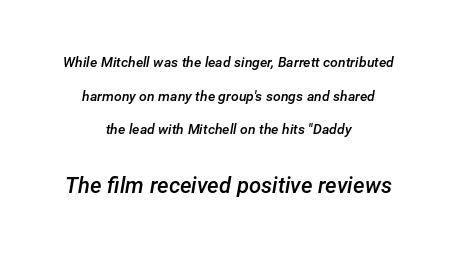
The image shows 22 px text type, italic (leaning right); set centered, loose line spacing (2.4x), normal letter spacing, not underlined; the second (bottom) block is 1.57x larger.
